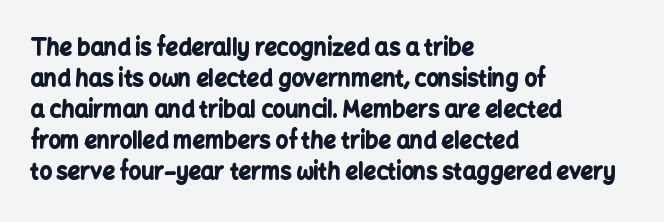
The image shows 22 px bold type, upright; set left-aligned, normal line spacing (1.41x), normal letter spacing, not underlined.
